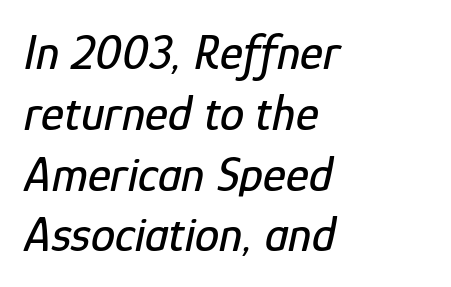
Q: Is the text italic (slanted)? A: Yes, it leans right by about 12 degrees.
Q: Is the text underlined? A: No.
Q: How is the paragraph aligned? A: Left-aligned.
Q: Is the spacing between letters normal or unusually wide? A: Normal.
Q: Width (condensed, normal, or wide)? A: Condensed.
Q: Stroke contrast? A: Low.
Q: x-height? A: Medium.
Q: Monospaced? A: No.
